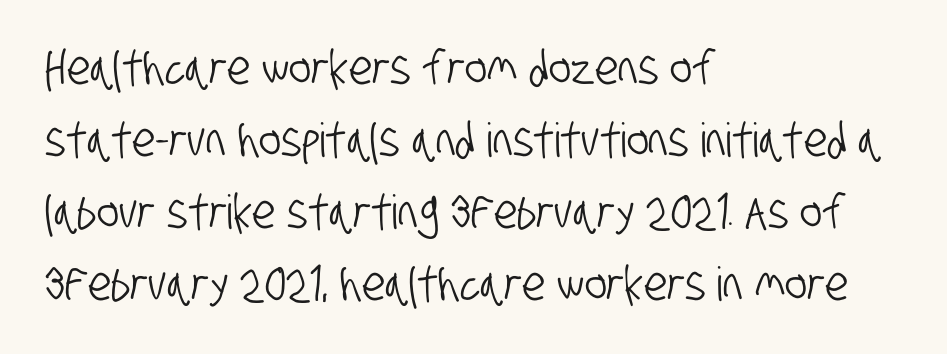
The image shows 47 px condensed sans-serif type; set left-aligned, normal line spacing (1.53x), normal letter spacing, not underlined; low stroke contrast and a large x-height.
